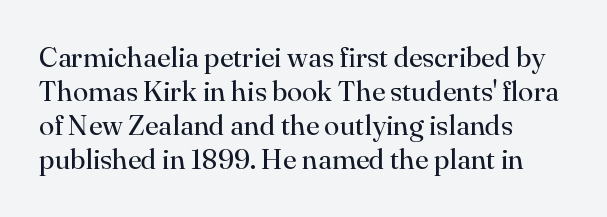
On a weight scale, this lands at 450 or below. Beneath every word, the page is bare. The rag falls on the right side of this text block. The lettering stays uniformly vertical, giving the passage a roman look. Default kerning and tracking; the words read as compact shapes.
